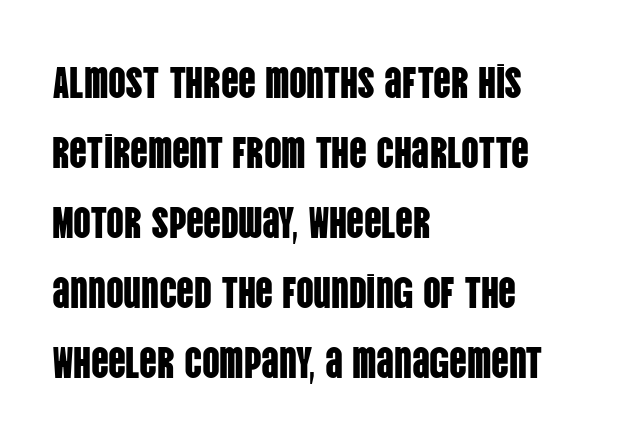
{"serif": "no", "italic": "no", "width": "condensed", "stroke_contrast": "low", "x_height": "large", "monospaced": "no", "underline": "no", "align": "left", "line_spacing": "normal", "line_spacing_ratio": 1.59, "letter_spacing": "normal", "letter_spacing_em": 0.0, "glyph_px": 44}
